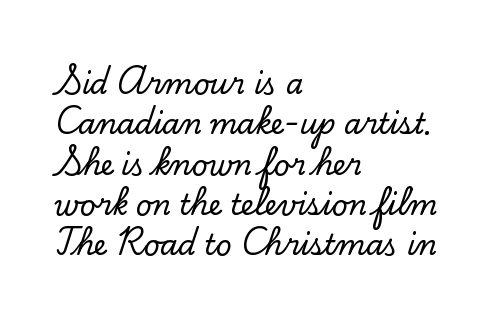
Is this a fixed-width face? No — the glyphs have proportional, varying widths. No word sits above an underline. Regular leading.
